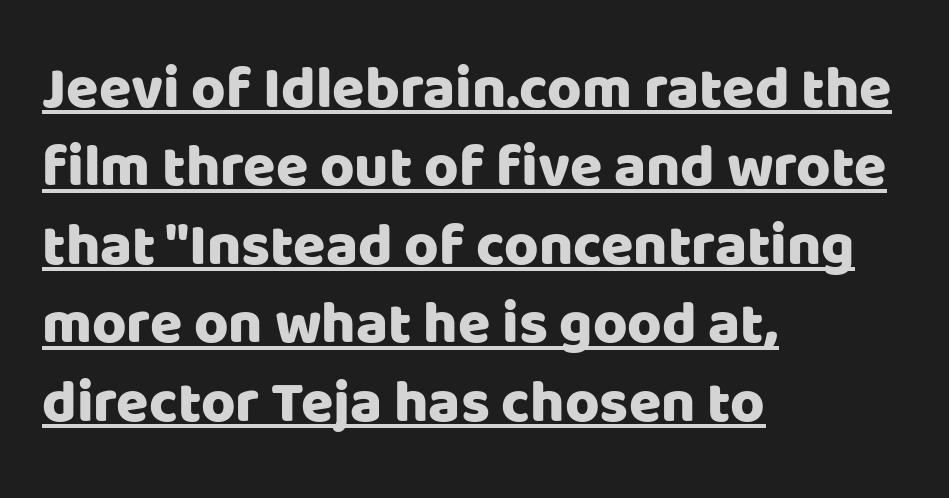
The image shows 59 px sans-serif type, upright; set left-aligned, normal line spacing (1.33x), normal letter spacing, underlined; low stroke contrast and a large x-height.
